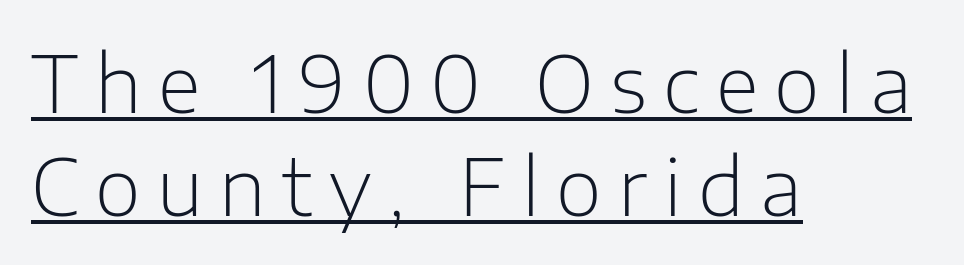
{"serif": "no", "italic": "no", "bold": "no", "weight": "light", "width": "normal", "stroke_contrast": "low", "x_height": "medium", "monospaced": "no", "underline": "yes", "align": "left", "line_spacing": "normal", "line_spacing_ratio": 1.3, "letter_spacing": "wide", "letter_spacing_em": 0.21, "glyph_px": 79}
